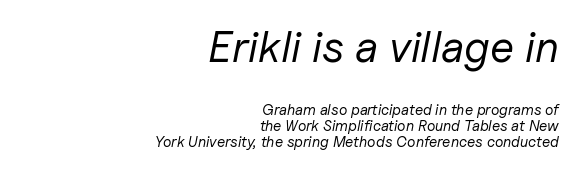
Q: Is the text bold? A: No.
Q: Is the text italic (slanted)? A: Yes, it leans right by about 11 degrees.
Q: Is the text underlined? A: No.
Q: How is the paragraph aligned? A: Right-aligned.
Q: Is the spacing between letters normal or unusually wide? A: Normal.
Q: Is the spacing between lines tight, normal or loose? A: Tight.
Q: Which block of text is set in a larger size, the first (top) or the second (bottom)? A: The first (top) one.
Q: Width (condensed, normal, or wide)? A: Normal.
Q: Stroke contrast? A: Low.
Q: x-height? A: Medium.
Q: Monospaced? A: No.
